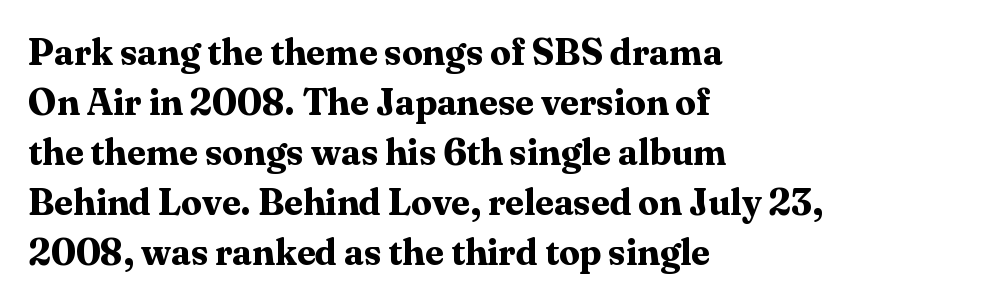
Q: Is the text bold? A: Yes.
Q: Is the text italic (slanted)? A: No, it is upright.
Q: Is the typeface a serif or a sans-serif typeface? A: Serif.
Q: Is the text underlined? A: No.
Q: How is the paragraph aligned? A: Left-aligned.
Q: Is the spacing between letters normal or unusually wide? A: Normal.
Q: Is the spacing between lines tight, normal or loose? A: Normal.
Q: Width (condensed, normal, or wide)? A: Normal.
Q: Stroke contrast? A: Medium.
Q: x-height? A: Medium.
Q: Monospaced? A: No.
